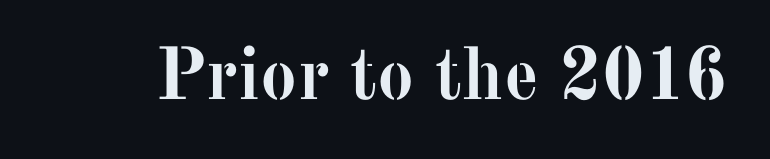
Q: Is the text bold? A: Yes.
Q: Is the text italic (slanted)? A: No, it is upright.
Q: Is the typeface a serif or a sans-serif typeface? A: Serif.
Q: Is the text underlined? A: No.
Q: Is the spacing between letters normal or unusually wide? A: Normal.
Q: Width (condensed, normal, or wide)? A: Normal.
Q: Stroke contrast? A: Medium.
Q: x-height? A: Medium.
Q: Monospaced? A: No.
